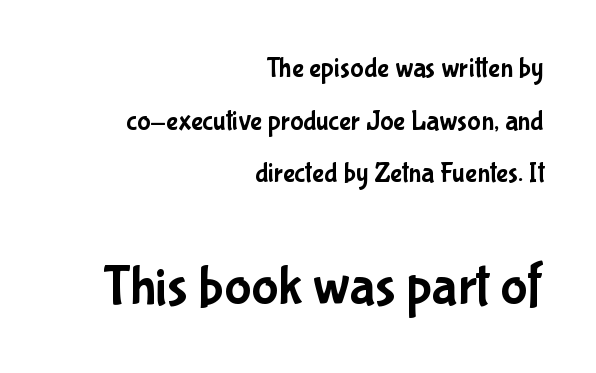
{"serif": "no", "italic": "no", "width": "condensed", "stroke_contrast": "low", "x_height": "medium", "monospaced": "no", "underline": "no", "align": "right", "line_spacing_ratio": 1.88, "letter_spacing": "normal", "letter_spacing_em": 0.0, "larger_block": "second", "size_ratio": 2.0, "glyph_px": 56}
